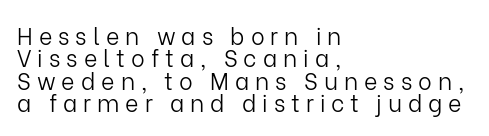
The image shows 23 px text type, upright; set left-aligned, tight line spacing (0.97x), unusually wide letter spacing (+0.26 em), not underlined.
